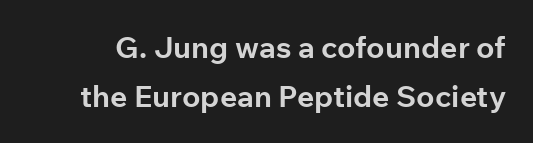
{"serif": "no", "italic": "no", "bold": "yes", "weight": "bold", "width": "normal", "stroke_contrast": "low", "x_height": "medium", "monospaced": "no", "underline": "no", "line_spacing": "normal", "line_spacing_ratio": 1.65, "letter_spacing": "normal", "letter_spacing_em": 0.0, "glyph_px": 30}
